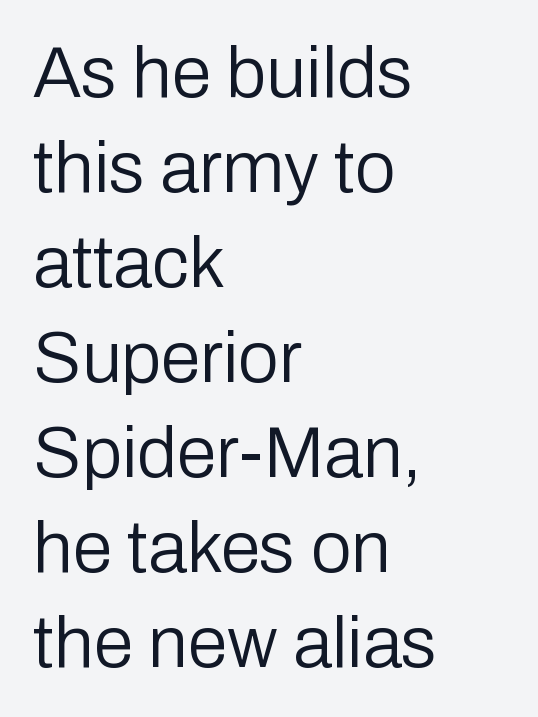
Q: Is the text bold? A: No.
Q: Is the text italic (slanted)? A: No, it is upright.
Q: Is the typeface a serif or a sans-serif typeface? A: Sans-serif.
Q: Is the text underlined? A: No.
Q: How is the paragraph aligned? A: Left-aligned.
Q: Is the spacing between letters normal or unusually wide? A: Normal.
Q: Is the spacing between lines tight, normal or loose? A: Normal.
Q: Width (condensed, normal, or wide)? A: Normal.
Q: Stroke contrast? A: Low.
Q: x-height? A: Medium.
Q: Monospaced? A: No.
